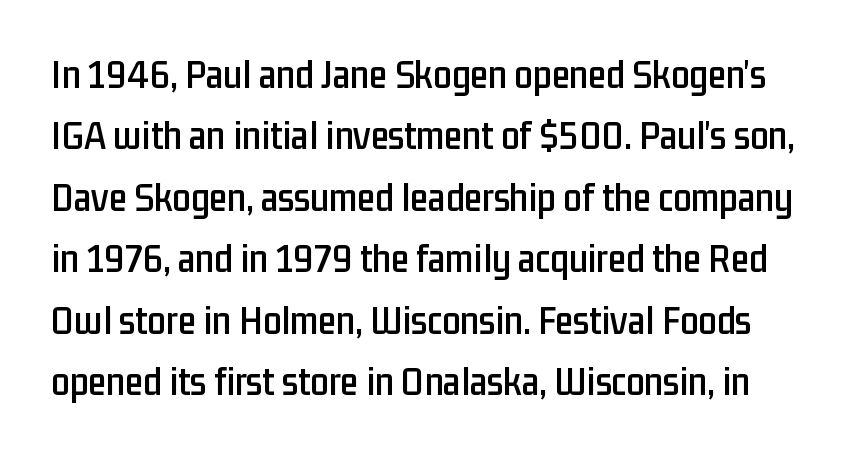
The image shows 41 px condensed sans-serif type, upright; set normal line spacing (1.5x), normal letter spacing, not underlined; low stroke contrast and a medium x-height.
